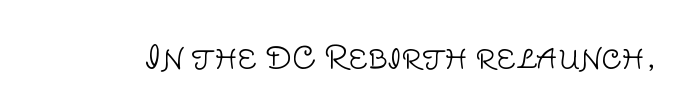
Q: Is the text bold? A: No.
Q: Is the text italic (slanted)? A: Yes.
Q: Is the typeface a serif or a sans-serif typeface? A: Sans-serif.
Q: Is the text underlined? A: No.
Q: Is the spacing between letters normal or unusually wide? A: Normal.
Q: Width (condensed, normal, or wide)? A: Normal.
Q: Stroke contrast? A: Low.
Q: x-height? A: Large.
Q: Monospaced? A: No.
